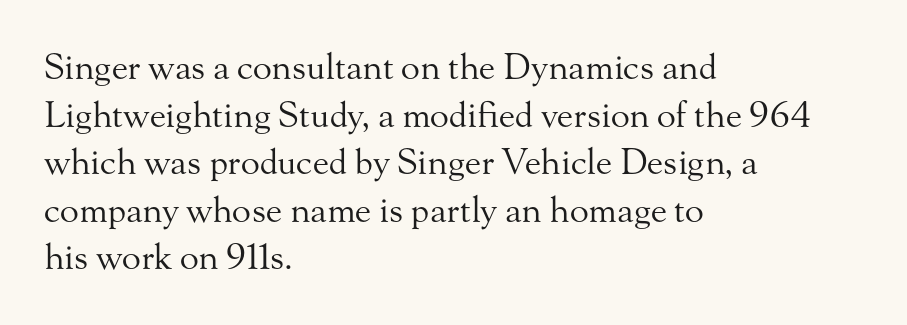
Q: Is the text bold? A: No.
Q: Is the text italic (slanted)? A: No, it is upright.
Q: Is the typeface a serif or a sans-serif typeface? A: Serif.
Q: Is the text underlined? A: No.
Q: How is the paragraph aligned? A: Left-aligned.
Q: Is the spacing between letters normal or unusually wide? A: Normal.
Q: Is the spacing between lines tight, normal or loose? A: Normal.
Q: Width (condensed, normal, or wide)? A: Normal.
Q: Stroke contrast? A: Medium.
Q: x-height? A: Small.
Q: Monospaced? A: No.
